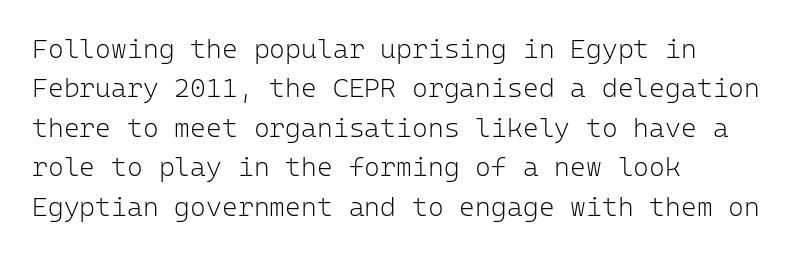
{"italic": "no", "bold": "no", "underline": "no", "align": "left", "line_spacing": "normal", "line_spacing_ratio": 1.46, "letter_spacing": "normal", "letter_spacing_em": 0.0, "glyph_px": 27}
